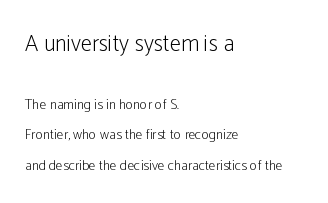
The paragraph shown leans on its left margin. Quick note: underline off. Every character sits straight up, as roman type does. This sample trades compactness for vertical openness between lines. In this sample the first text group is rendered at the bigger scale. How are the letters spaced? Ordinarily, with no added tracking.
